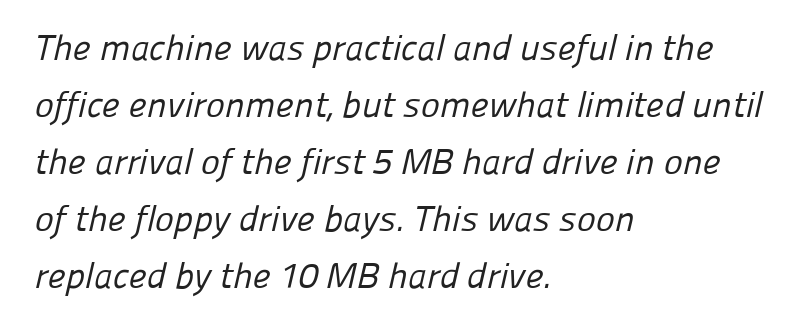
Leftover space on each line is placed entirely after the last word. No word sits above an underline. A sans-serif font was chosen for this passage. You could not count columns in this text — the font is proportionally spaced. The rendering keeps characters at their native spacing.
